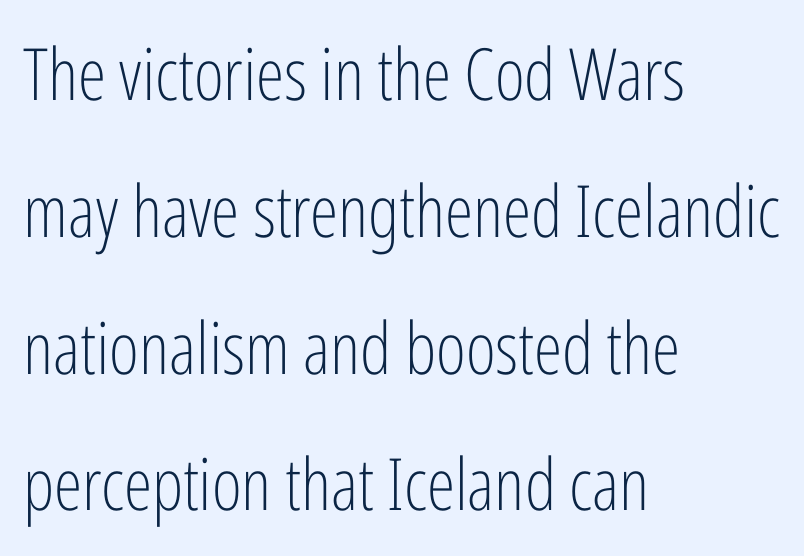
The image shows 72 px light, condensed sans-serif type, upright; set left-aligned, loose line spacing (1.9x), normal letter spacing, not underlined; low stroke contrast and a medium x-height.
